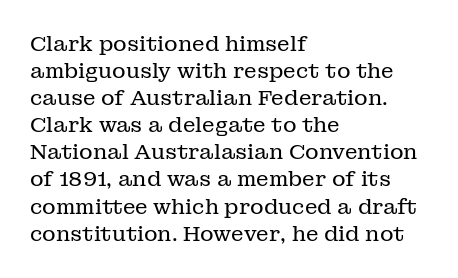
Q: Is the text bold? A: No.
Q: Is the text italic (slanted)? A: No, it is upright.
Q: Is the text underlined? A: No.
Q: How is the paragraph aligned? A: Left-aligned.
Q: Is the spacing between letters normal or unusually wide? A: Normal.
Q: Is the spacing between lines tight, normal or loose? A: Normal.
